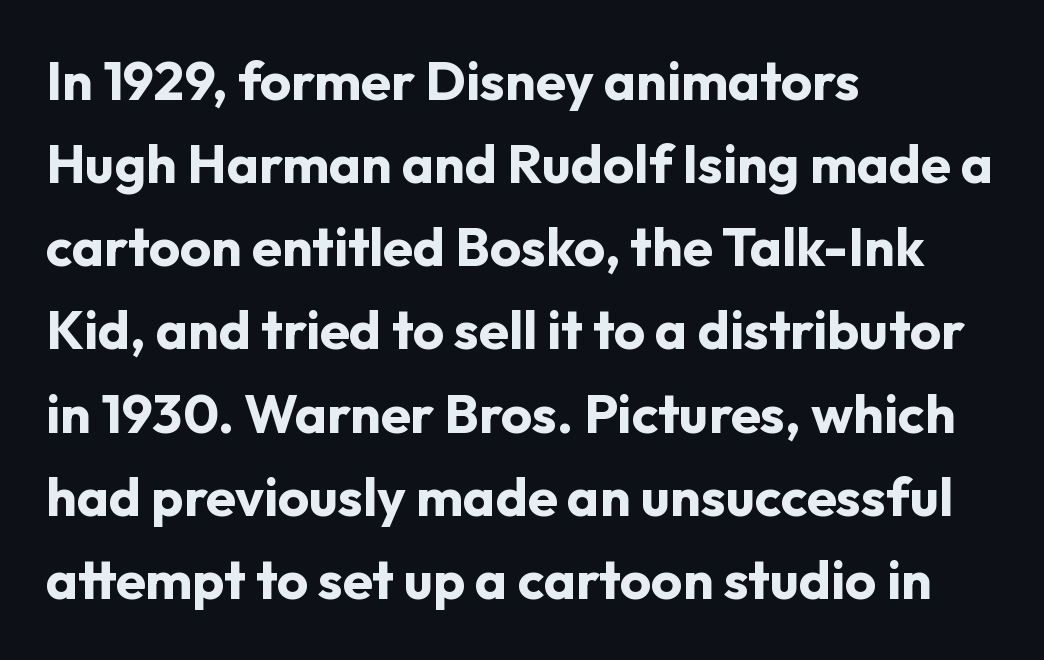
The image shows 54 px bold sans-serif type, upright; set left-aligned, normal line spacing (1.54x), normal letter spacing, not underlined; low stroke contrast and a medium x-height.
